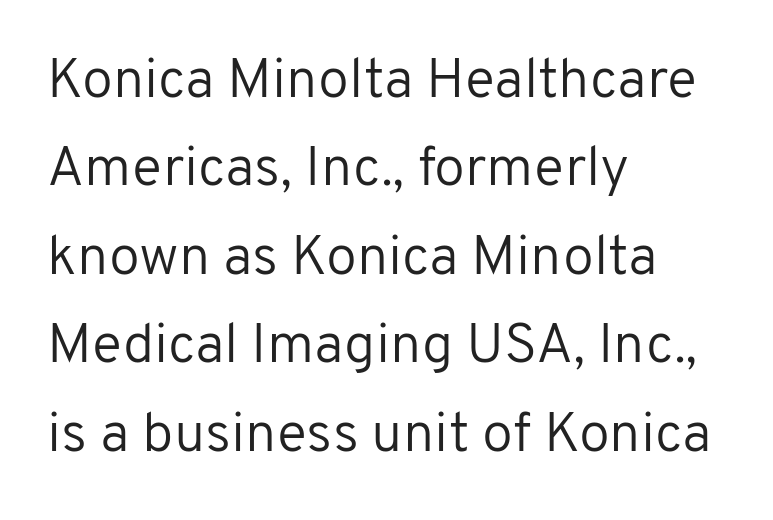
Each letter keeps its own natural width here, so spacing adapts to shape. Leading: standard. The text block is weighted toward the left margin, trailing off unevenly rightward. Posture: vertical.
